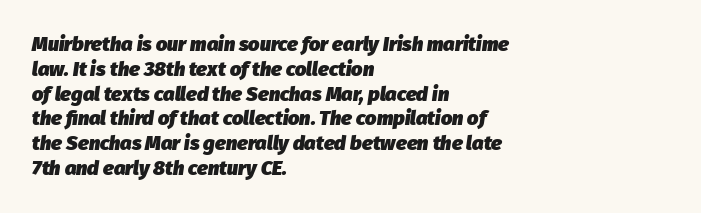
The image shows 20 px bold type, italic (leaning right); set left-aligned, line spacing 1.24x, normal letter spacing, not underlined.
